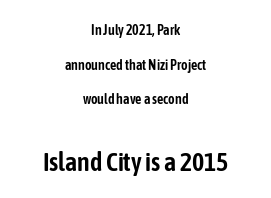
The image shows 26 px text type, upright; set centered, loose line spacing (2.47x), normal letter spacing, not underlined; the second (bottom) block is 1.86x larger.
